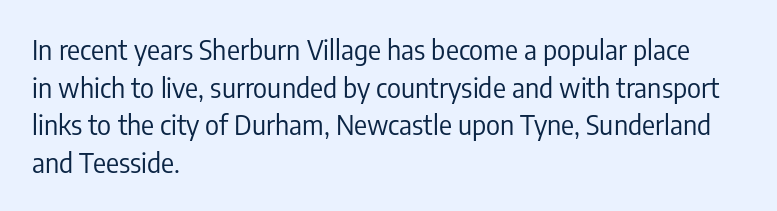
Notice how the stems are strictly vertical — no italics here. A bare baseline throughout the passage. Inter-character spacing is left at the font's built-in metrics. Vertical spacing — default. The ragged edge is on the right, which tells us the setting is flush left. The font sits on the lighter half of the weight spectrum, regular included.
